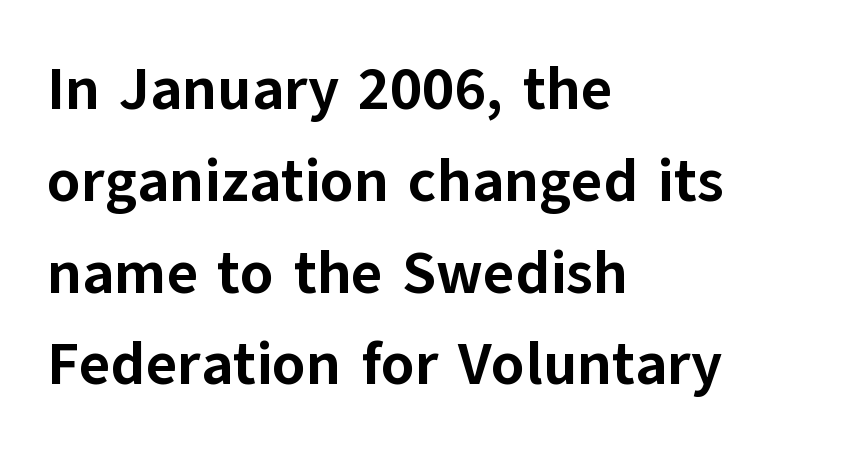
Nobody drew a line under any word here. Heft: maximum for text — a bold. Characters remain perfectly vertical along every line. Rows of type keep a routine distance in the vertical direction. The typeface chosen for these lines omits serifs.
